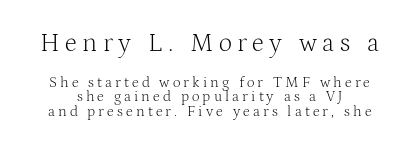
A clean baseline with only descenders dipping below it. Compare the two chunks: the upper has the greater cap height. This sample uses expanded letter spacing, leaving extra air between glyphs. The strokes carry an ordinary text weight at most. Ascenders rise straight up at ninety degrees.
